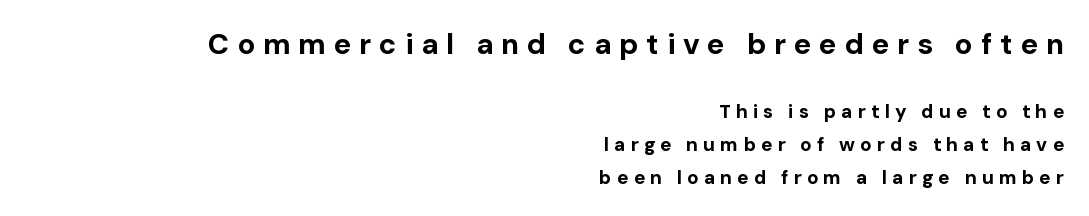
Q: Is the text bold? A: Yes.
Q: Is the text italic (slanted)? A: No, it is upright.
Q: Is the typeface a serif or a sans-serif typeface? A: Sans-serif.
Q: Is the text underlined? A: No.
Q: How is the paragraph aligned? A: Right-aligned.
Q: Is the spacing between letters normal or unusually wide? A: Unusually wide.
Q: Which block of text is set in a larger size, the first (top) or the second (bottom)? A: The first (top) one.
Q: Width (condensed, normal, or wide)? A: Normal.
Q: Stroke contrast? A: Low.
Q: x-height? A: Medium.
Q: Monospaced? A: No.
